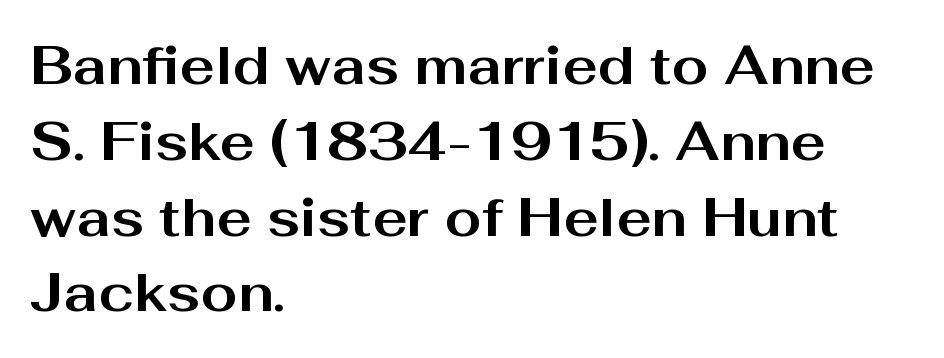
{"serif": "no", "italic": "no", "bold": "yes", "weight": "bold", "width": "wide", "stroke_contrast": "medium", "x_height": "medium", "monospaced": "no", "underline": "no", "align": "left", "line_spacing": "normal", "line_spacing_ratio": 1.43, "letter_spacing": "normal", "letter_spacing_em": 0.0, "glyph_px": 53}
